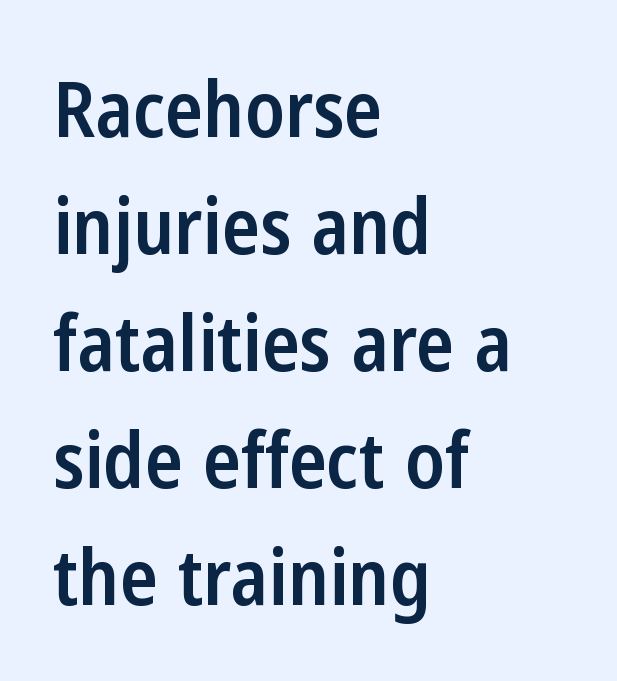
{"serif": "no", "italic": "no", "bold": "semi", "weight": "semibold", "width": "condensed", "stroke_contrast": "low", "x_height": "medium", "monospaced": "no", "underline": "no", "align": "left", "line_spacing": "normal", "line_spacing_ratio": 1.5, "letter_spacing": "normal", "letter_spacing_em": 0.0, "glyph_px": 78}
